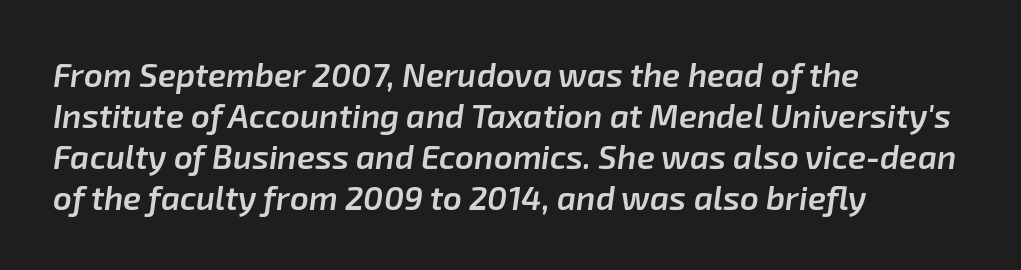
{"italic": "yes", "lean": "right", "slant_degrees": 8, "bold": "semi", "weight": "semibold", "width": "normal", "stroke_contrast": "low", "x_height": "medium", "monospaced": "no", "underline": "no", "align": "left", "line_spacing_ratio": 1.24, "letter_spacing": "normal", "letter_spacing_em": 0.0, "glyph_px": 33}
